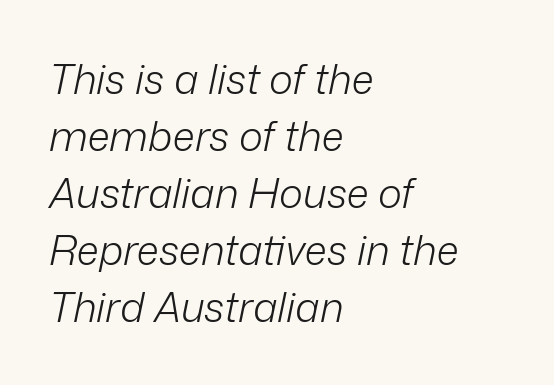
Leading: standard. Each stroke keeps to a modest, everyday thickness or less. How are the letters spaced? Ordinarily, with no added tracking. Do the characters align in a grid? No, the font is proportional. The foot of each line stays bare and open. The glyphs look as if they've been sheared to an angle.
